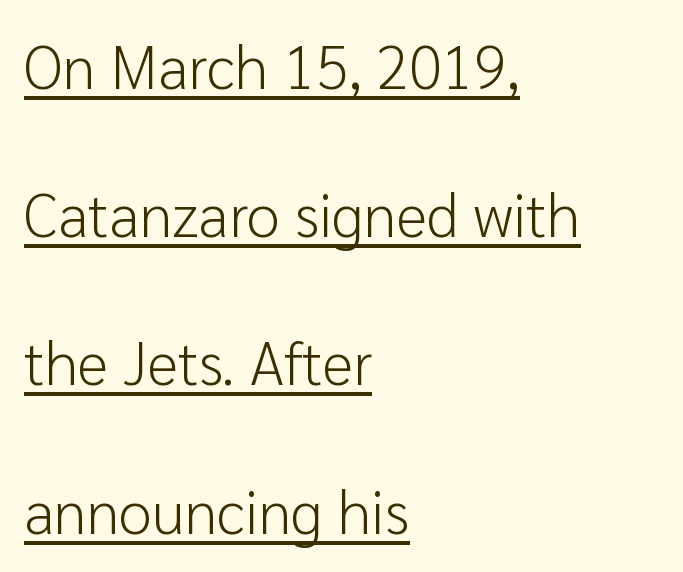
One-word summary of the alignment: left. You can see a thin bar hugging the bottom of the glyphs. What's the leading like? Stretched, with rows far apart. Spacing verdict: proportional, widths tailored to each character. The font is comparable to plain body text, perhaps lighter. Is the letter spacing exaggerated? No — it looks like the ordinary default.
